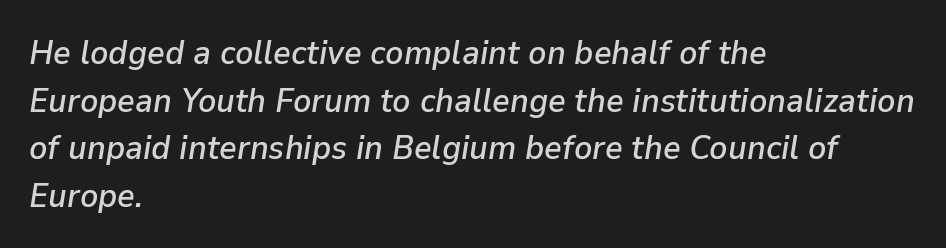
The image shows 34 px text type, italic (leaning right); set left-aligned, normal line spacing (1.4x), normal letter spacing, not underlined; low stroke contrast and a medium x-height.
